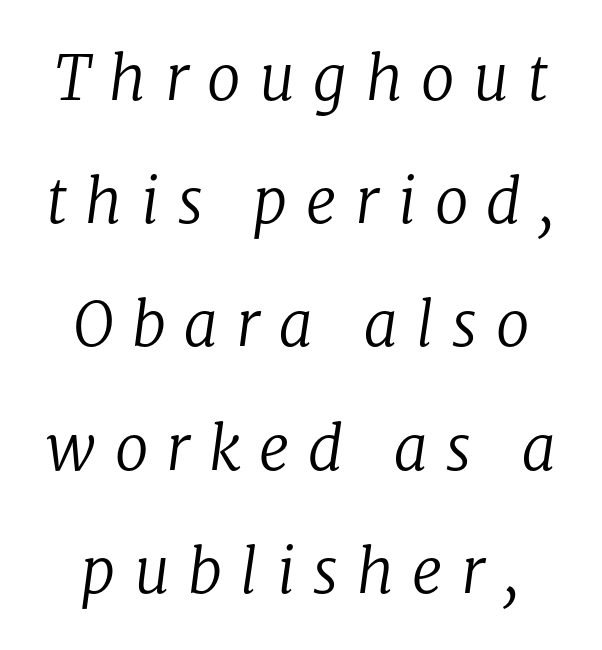
{"serif": "yes", "italic": "yes", "lean": "right", "slant_degrees": 8, "bold": "no", "weight": "regular", "width": "normal", "stroke_contrast": "low", "x_height": "medium", "monospaced": "no", "underline": "no", "line_spacing": "loose", "line_spacing_ratio": 2.02, "letter_spacing": "wide", "letter_spacing_em": 0.3, "glyph_px": 61}
